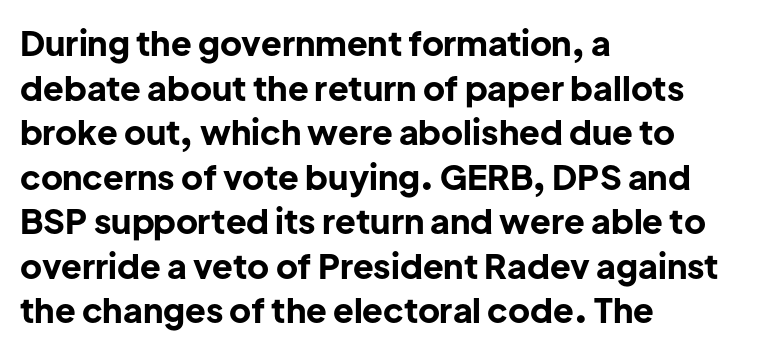
The image shows 34 px bold sans-serif type, upright; set left-aligned, normal line spacing (1.31x), normal letter spacing, not underlined; low stroke contrast and a medium x-height.
